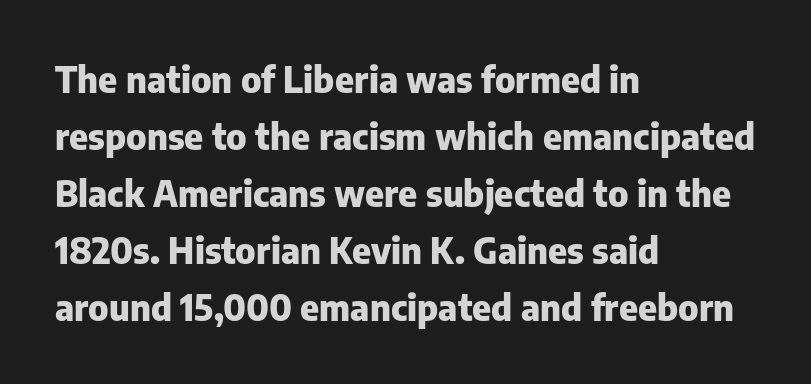
{"serif": "no", "italic": "no", "bold": "yes", "weight": "heavy", "width": "normal", "stroke_contrast": "low", "x_height": "medium", "monospaced": "no", "underline": "no", "align": "left", "line_spacing": "normal", "line_spacing_ratio": 1.58, "letter_spacing": "normal", "letter_spacing_em": 0.0, "glyph_px": 36}
